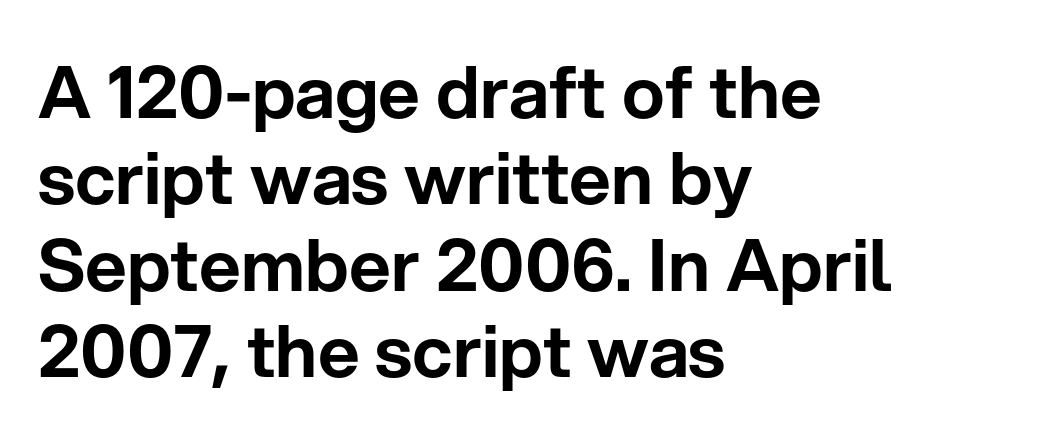
The image shows 72 px sans-serif type, upright; set left-aligned, line spacing 1.2x, normal letter spacing, not underlined; low stroke contrast and a medium x-height.
